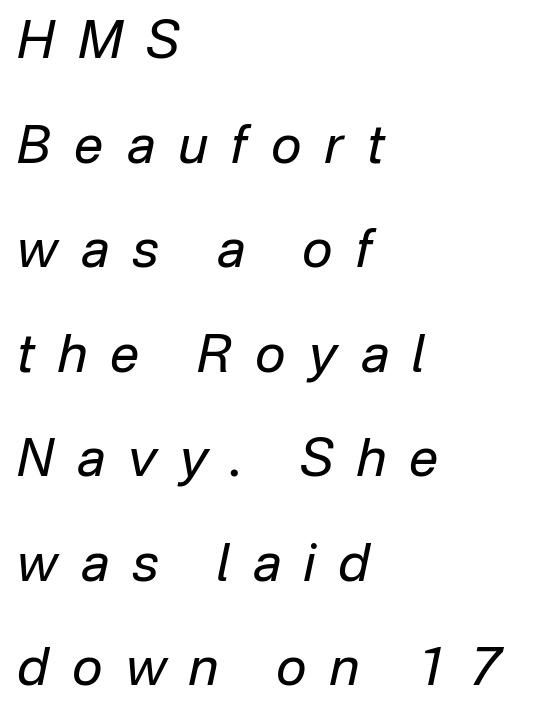
{"italic": "yes", "lean": "right", "slant_degrees": 12, "bold": "no", "weight": "regular", "width": "normal", "stroke_contrast": "low", "x_height": "medium", "monospaced": "no", "underline": "no", "align": "left", "line_spacing": "loose", "line_spacing_ratio": 2.01, "letter_spacing": "wide", "letter_spacing_em": 0.45, "glyph_px": 52}
